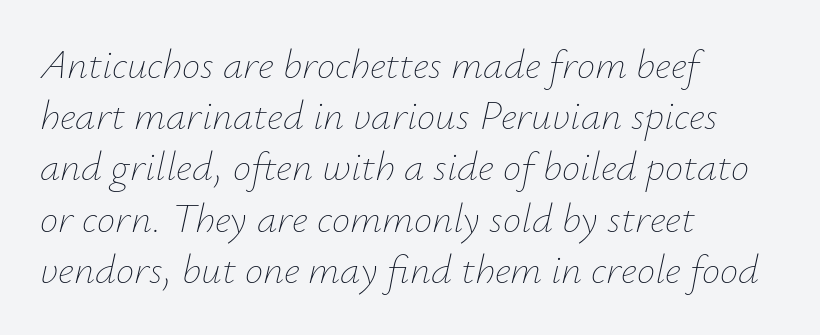
{"italic": "yes", "lean": "right", "slant_degrees": 12, "bold": "no", "weight": "thin", "width": "normal", "stroke_contrast": "low", "x_height": "small", "monospaced": "no", "underline": "no", "align": "left", "line_spacing": "normal", "line_spacing_ratio": 1.25, "letter_spacing": "normal", "letter_spacing_em": 0.0, "glyph_px": 41}
